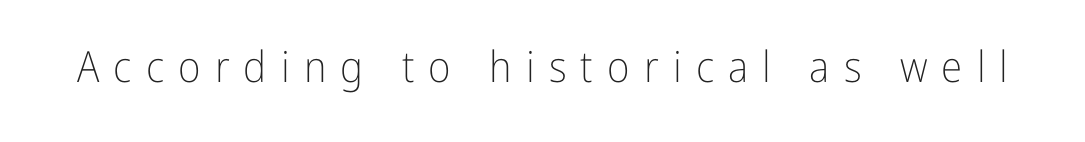
These lines are rendered in a variable-pitch font. This is not heavy type; no bold has been used. Display-style spreading of the glyphs; the letterfit is very open. Every character sits straight up, as roman type does. Descenders are the only things crossing below the line. These lines are composed in type without serifs.
